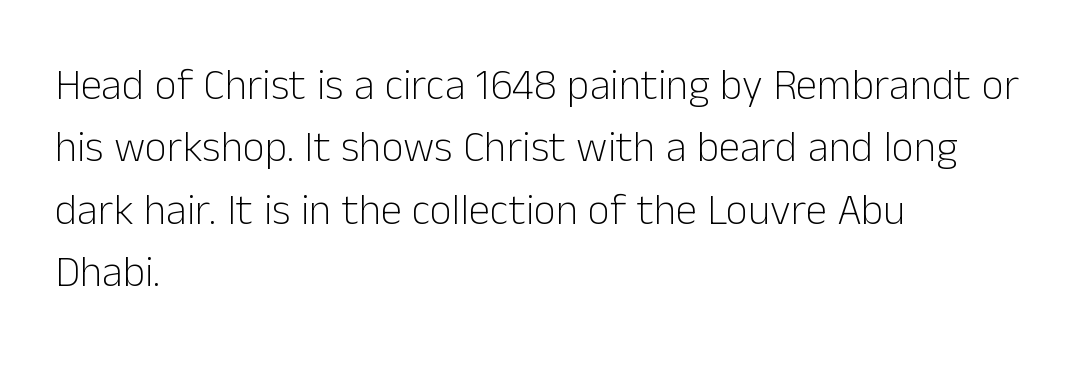
Descender tails drop into unmarked territory. You can tell it's not italic because the verticals are truly vertical. These lines are composed in type without serifs. One-word summary of the alignment: left. Words appear dense and cohesive because spacing is normal. The passage shown is not bold in any degree.
